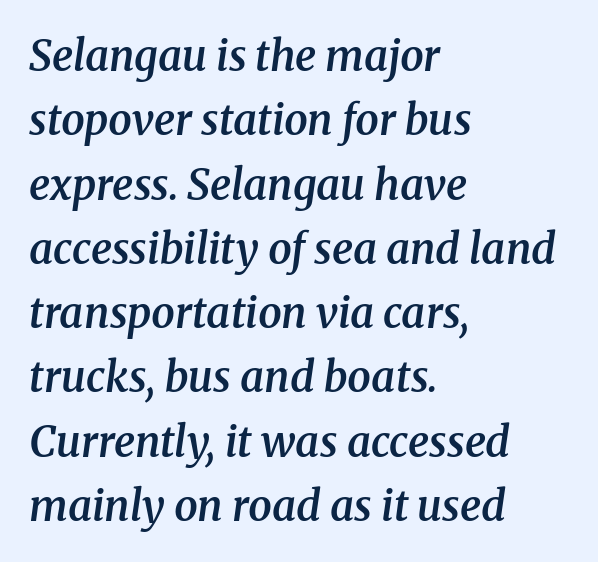
Q: Is the text bold? A: Semi-bold.
Q: Is the text italic (slanted)? A: Yes, it leans right by about 8 degrees.
Q: Is the typeface a serif or a sans-serif typeface? A: Serif.
Q: Is the text underlined? A: No.
Q: How is the paragraph aligned? A: Left-aligned.
Q: Is the spacing between letters normal or unusually wide? A: Normal.
Q: Is the spacing between lines tight, normal or loose? A: Normal.
Q: Width (condensed, normal, or wide)? A: Normal.
Q: Stroke contrast? A: Medium.
Q: x-height? A: Medium.
Q: Monospaced? A: No.
